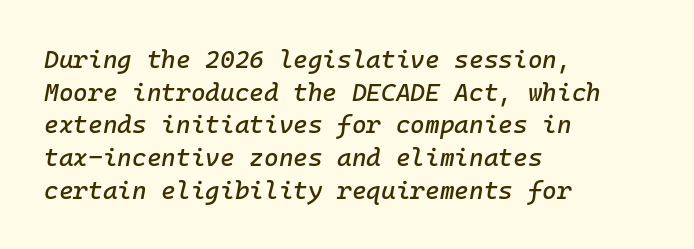
This rendering features lettering with no underline. Caption: multi-line text, flush left, ragged right. A normal amount of white space separates one row of letters from the next. Posture: slanted.
